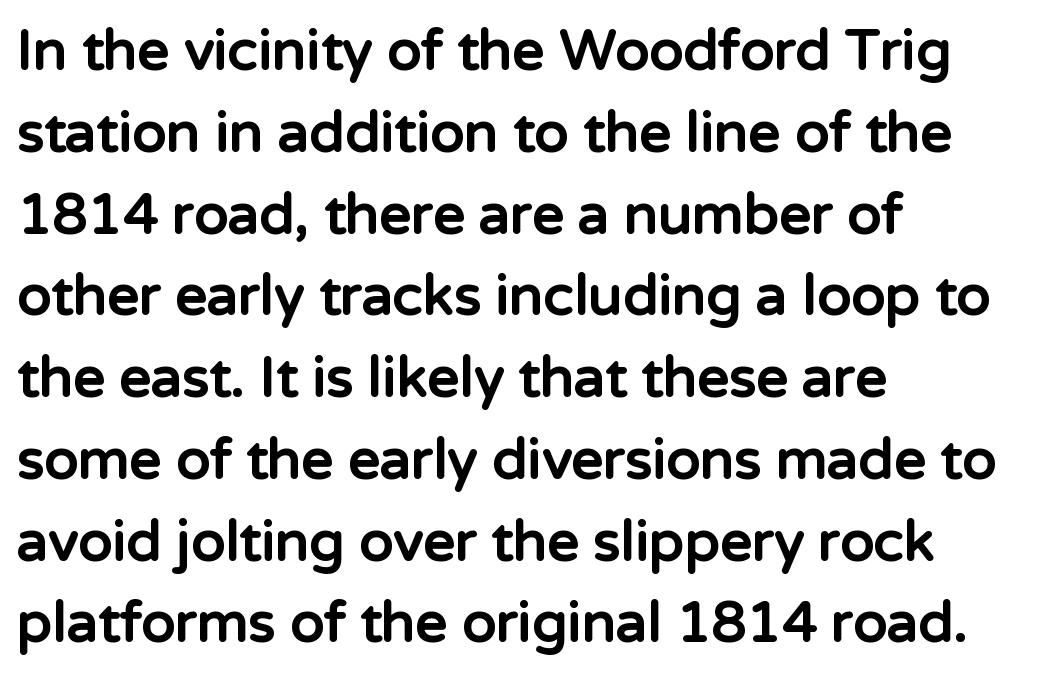
Descender tails drop into unmarked territory. Notice how descenders clear the ascenders below comfortably — that's standard leading. Strokes here are thick enough to call this a true bold. The rag falls on the right side of this text block. Examine the stroke ends and you'll find no serifs. Standard letterfit; no display-style spreading of the glyphs.
